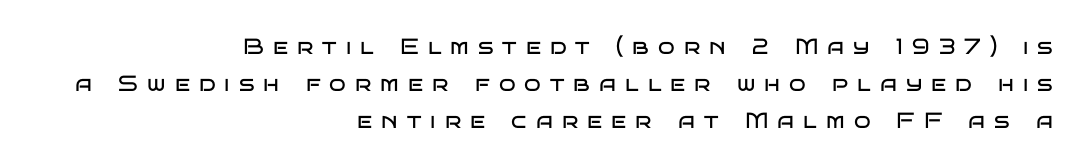
{"italic": "no", "bold": "no", "underline": "no", "align": "right", "line_spacing": "normal", "line_spacing_ratio": 1.68, "letter_spacing": "wide", "letter_spacing_em": 0.41, "glyph_px": 22}
